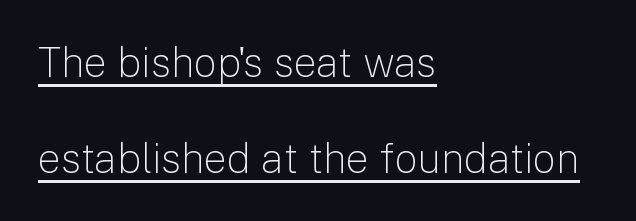
There is no visible air inserted between adjacent glyphs. The space between consecutive lines is lavish. Is this a fixed-width face? No — the glyphs have proportional, varying widths. Casual observation: everything's shoved over to the left.
